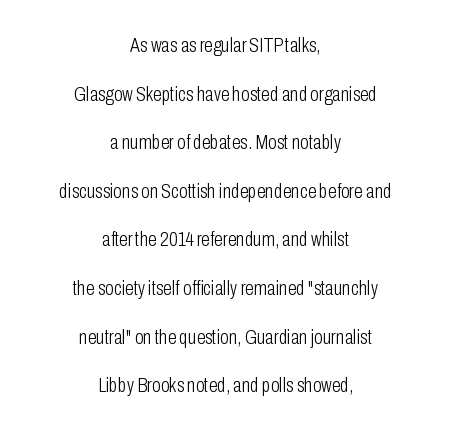
Q: Is the text bold? A: No.
Q: Is the text italic (slanted)? A: No, it is upright.
Q: Is the text underlined? A: No.
Q: How is the paragraph aligned? A: Centered.
Q: Is the spacing between letters normal or unusually wide? A: Normal.
Q: Is the spacing between lines tight, normal or loose? A: Loose.
